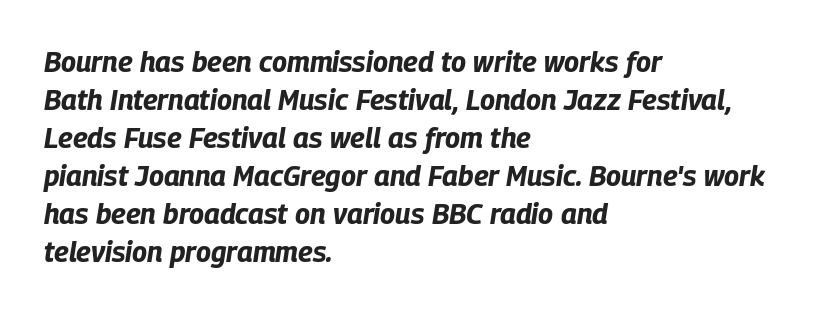
The image shows 28 px bold, condensed type, italic (leaning right); set left-aligned, normal line spacing (1.36x), normal letter spacing, not underlined; low stroke contrast and a large x-height.
